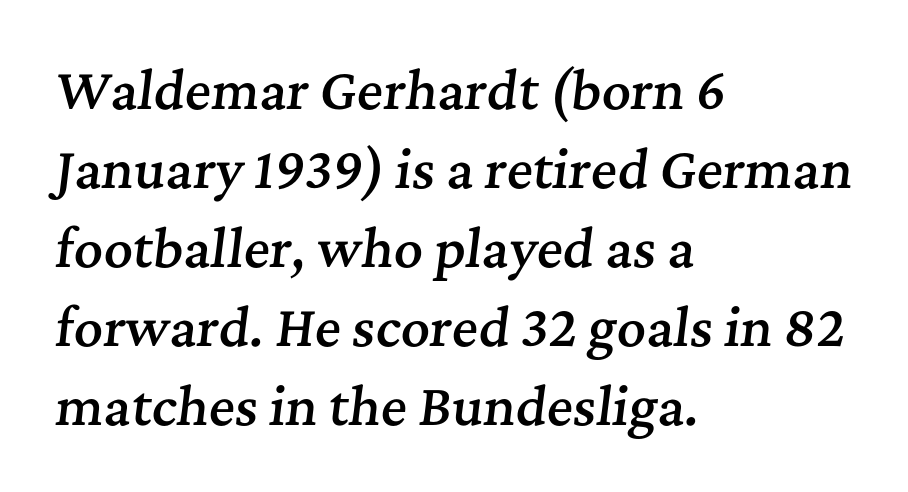
{"serif": "yes", "italic": "yes", "lean": "right", "slant_degrees": 7, "bold": "semi", "weight": "semibold", "width": "normal", "stroke_contrast": "medium", "x_height": "medium", "monospaced": "no", "underline": "no", "align": "left", "line_spacing": "normal", "line_spacing_ratio": 1.58, "letter_spacing": "normal", "letter_spacing_em": 0.0, "glyph_px": 50}
